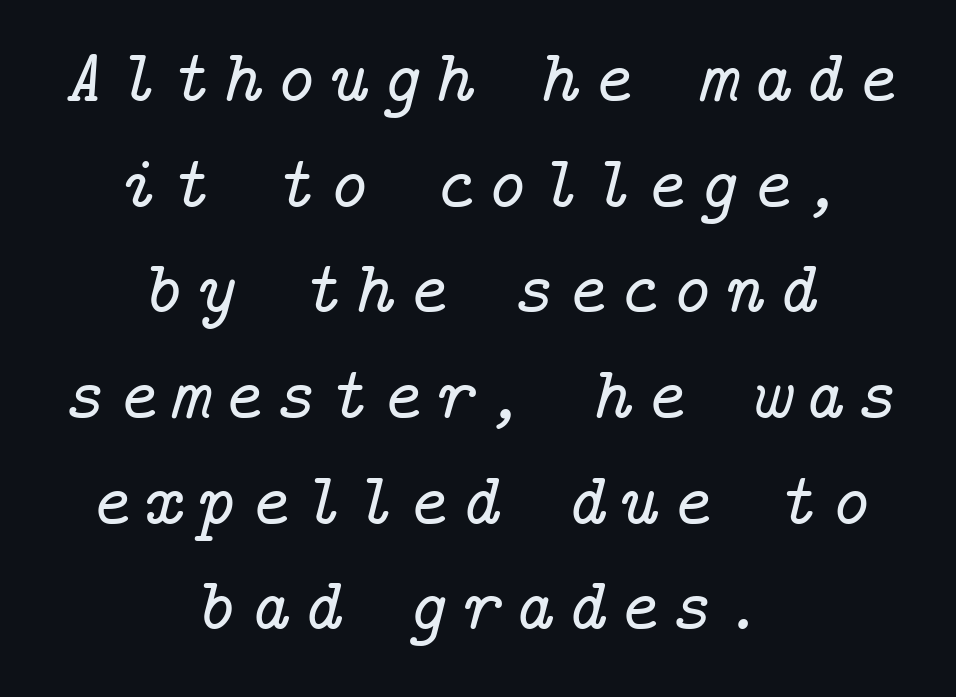
Plain, unruled lines of type. A typesetter would label this face a serif. Style check: oblique. The compositor balanced each line on the midline. Students, observe: this is what conventionally led text looks like.
